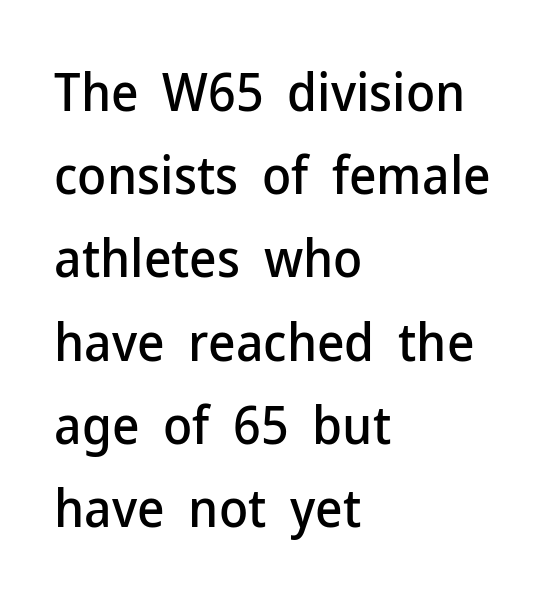
{"serif": "no", "italic": "no", "width": "normal", "stroke_contrast": "low", "x_height": "medium", "monospaced": "no", "underline": "no", "align": "left", "line_spacing": "normal", "line_spacing_ratio": 1.57, "letter_spacing": "normal", "letter_spacing_em": 0.0, "glyph_px": 53}
